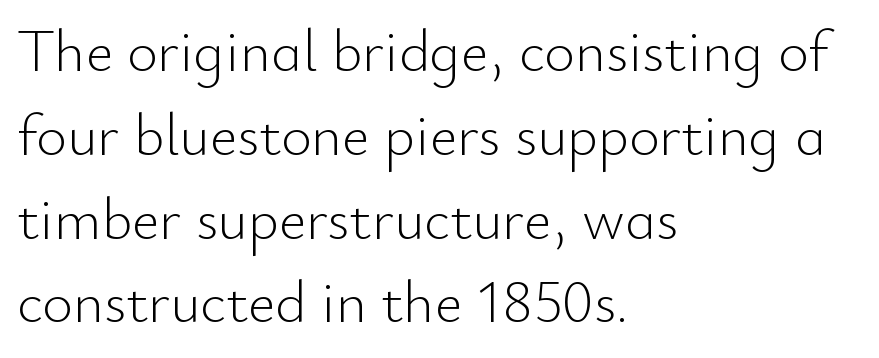
Think standard paragraph weight, or any step lighter than that. Notice how the passage keeps a crisp vertical edge on the left only. The specimen omits any rule beneath the text block's lines. The type family on display is of the sans-serif kind. Does the lettering tilt? It doesn't — this is upright. Vertical spacing — default.
